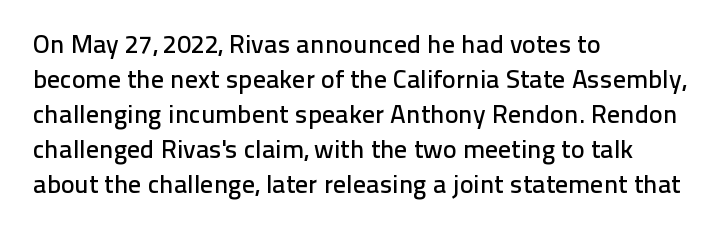
The image shows 26 px text type, upright; set left-aligned, normal line spacing (1.35x), normal letter spacing, not underlined.
